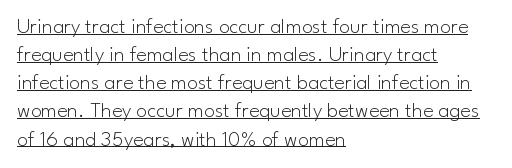
{"italic": "no", "bold": "no", "underline": "yes", "align": "left", "line_spacing": "normal", "line_spacing_ratio": 1.28, "letter_spacing": "normal", "letter_spacing_em": 0.0, "glyph_px": 22}
